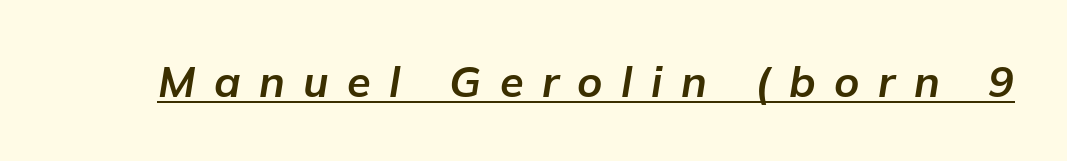
Q: Is the text bold? A: Yes.
Q: Is the text italic (slanted)? A: Yes, it leans right by about 9 degrees.
Q: Is the text underlined? A: Yes.
Q: Is the spacing between letters normal or unusually wide? A: Unusually wide.
Q: Width (condensed, normal, or wide)? A: Normal.
Q: Stroke contrast? A: Low.
Q: x-height? A: Medium.
Q: Monospaced? A: No.
